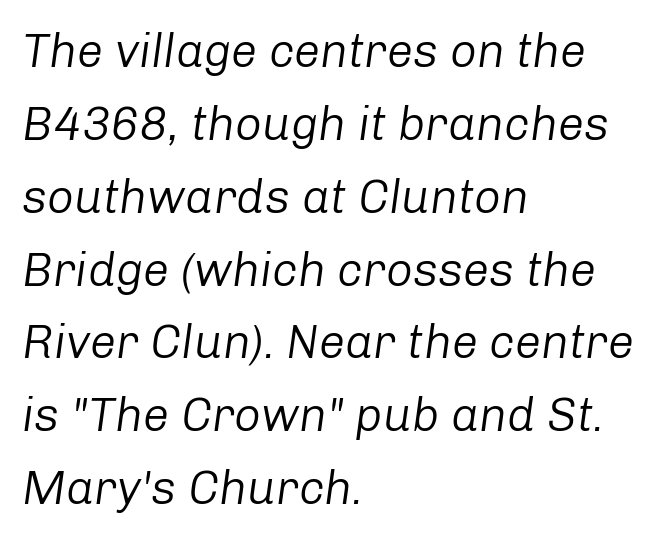
{"italic": "yes", "lean": "right", "slant_degrees": 8, "bold": "no", "weight": "regular", "width": "normal", "stroke_contrast": "low", "x_height": "medium", "monospaced": "no", "underline": "no", "align": "left", "line_spacing": "normal", "line_spacing_ratio": 1.55, "letter_spacing": "normal", "letter_spacing_em": 0.0, "glyph_px": 47}
